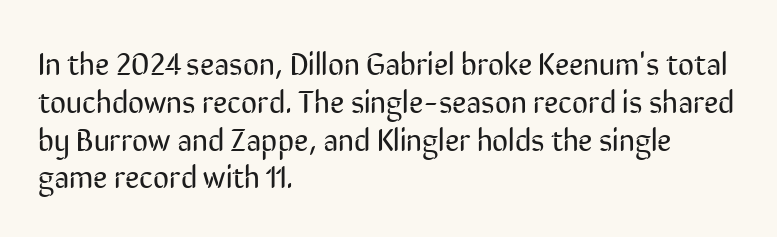
Weight: in the light-to-regular range. Left-aligned paragraph, ragged on the right. It's the straight-up-and-down kind of type. This sample has the flowing, uneven cadence of proportional lettering. Decoration check: the copy has no underline.
